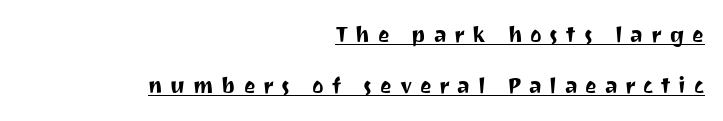
The image shows 22 px text type, upright; set right-aligned, loose line spacing (2.32x), unusually wide letter spacing (+0.35 em), underlined.
